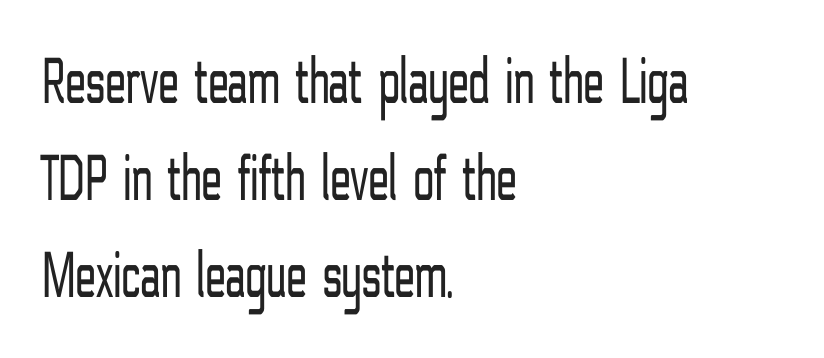
The image shows 67 px light, condensed sans-serif type, upright; set left-aligned, normal line spacing (1.45x), normal letter spacing, not underlined; low stroke contrast and a medium x-height.
